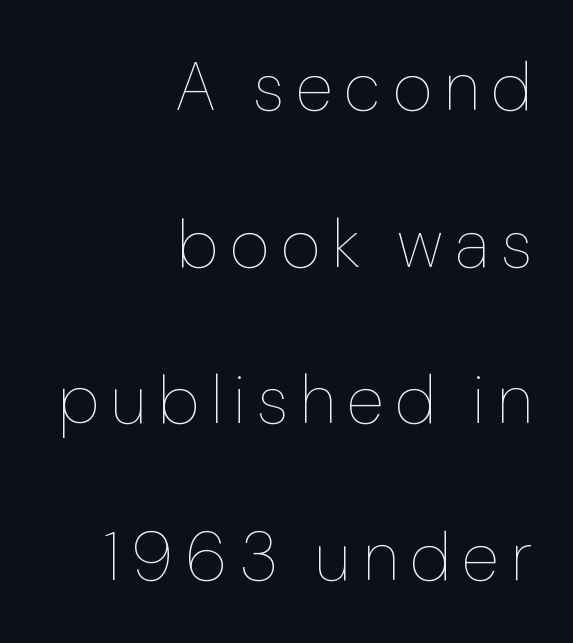
The image shows 69 px thin type, upright; set right-aligned, loose line spacing (2.27x), not underlined; low stroke contrast and a medium x-height.
